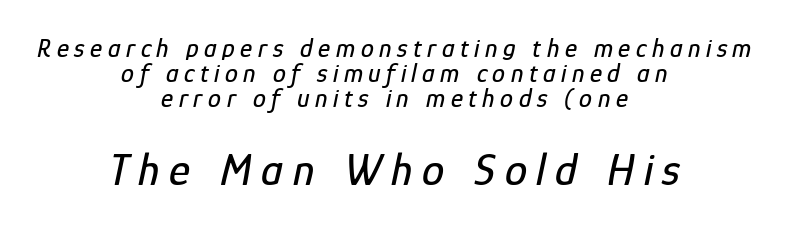
This rendering uses center alignment, leaving both contours irregular but symmetric. Character size in the trailing block exceeds that of the leading block. Spacing verdict: proportional, widths tailored to each character. Words appear elongated and porous because spacing is wide.
